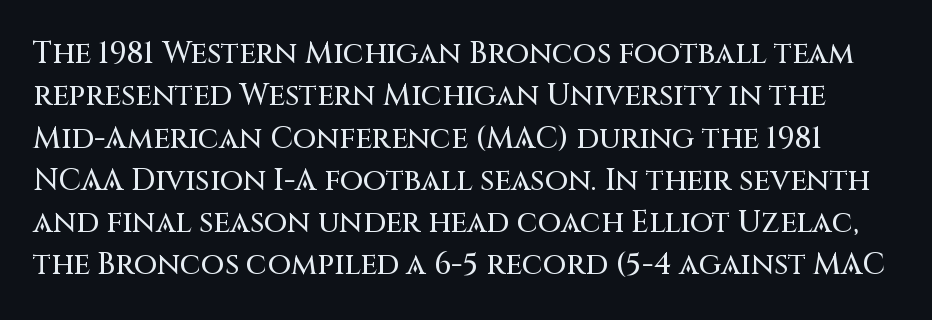
The image shows 30 px sans-serif type, upright; set normal line spacing (1.41x), normal letter spacing, not underlined; medium stroke contrast and a large x-height.
